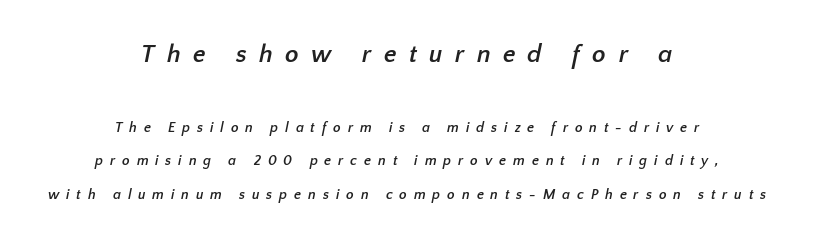
The image shows 25 px bold type; set centered, loose line spacing (2.39x), unusually wide letter spacing (+0.49 em), not underlined; the first (top) block is 1.79x larger.
